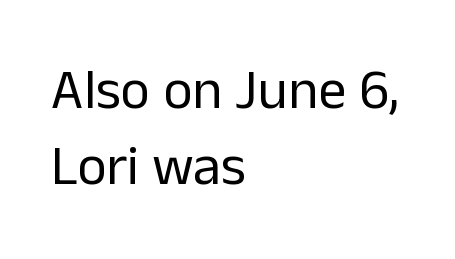
Characters remain perfectly vertical along every line. Look at the tracking — it's just the regular setting, nothing added. Is the type heavy? It reads as light-to-regular instead. Looks like regular typesetting: each glyph gets only the width it needs. The zone under the glyphs is completely vacant.
